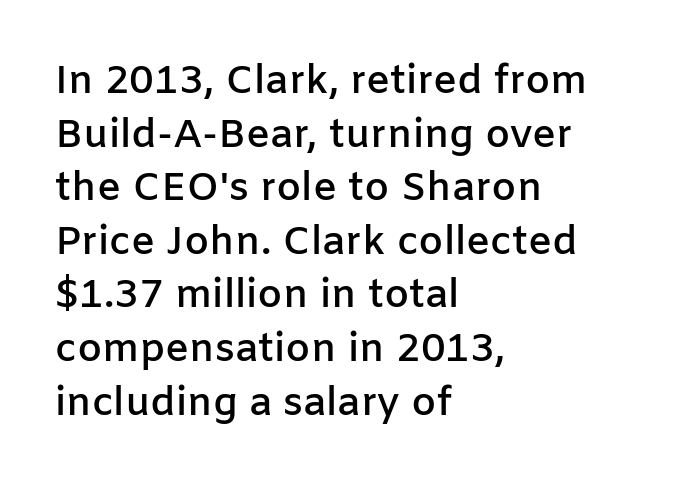
Q: Is the text bold? A: Semi-bold.
Q: Is the text italic (slanted)? A: No, it is upright.
Q: Is the typeface a serif or a sans-serif typeface? A: Sans-serif.
Q: Is the text underlined? A: No.
Q: How is the paragraph aligned? A: Left-aligned.
Q: Is the spacing between letters normal or unusually wide? A: Normal.
Q: Is the spacing between lines tight, normal or loose? A: Normal.
Q: Width (condensed, normal, or wide)? A: Normal.
Q: Stroke contrast? A: Low.
Q: x-height? A: Medium.
Q: Monospaced? A: No.
